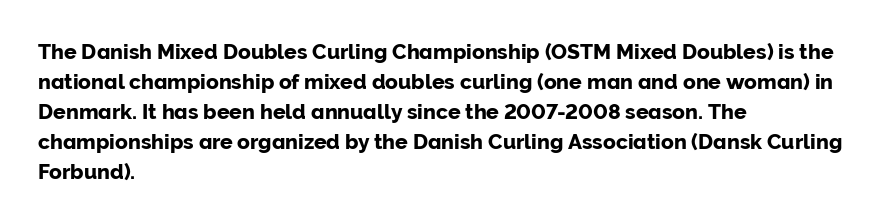
Q: Is the text italic (slanted)? A: No, it is upright.
Q: Is the text underlined? A: No.
Q: How is the paragraph aligned? A: Left-aligned.
Q: Is the spacing between letters normal or unusually wide? A: Normal.
Q: Is the spacing between lines tight, normal or loose? A: Normal.
